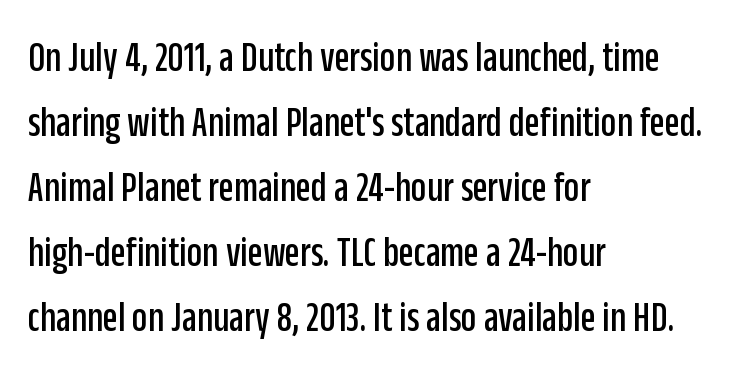
The horizontal fit of the characters is conventional and even. The space beneath each line is pristine and unruled. Proportional: the letters do not fall into vertical columns. The face used here is a sans, in the tradition of grotesques and geometrics.
